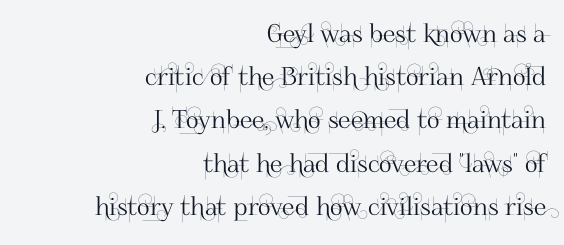
The image shows 25 px text type, upright; set right-aligned, line spacing 1.73x, normal letter spacing, not underlined.
